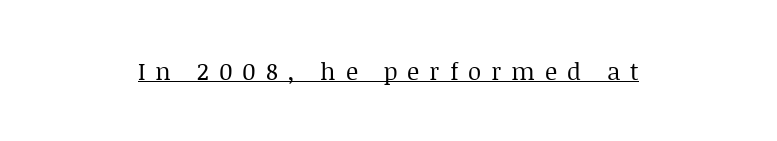
{"italic": "no", "bold": "no", "underline": "yes", "align": "center", "letter_spacing": "wide", "letter_spacing_em": 0.41, "glyph_px": 24}
